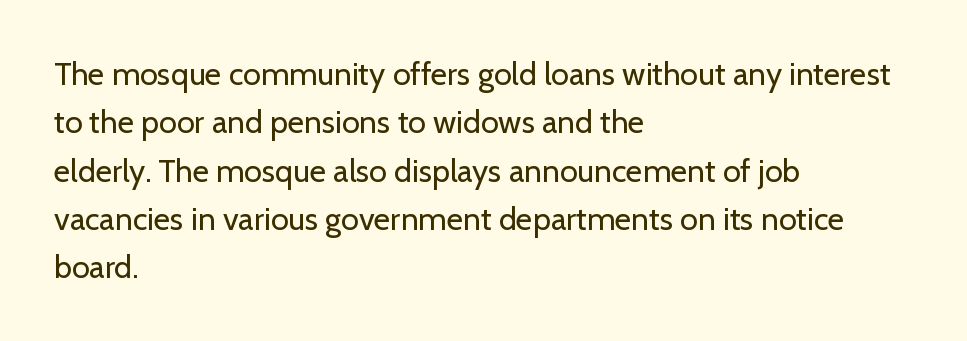
The rendering anchors every line to the left-hand side. Weight: regular or lighter. No italicization has been applied; the sample stays upright. Unlike a traditional serif, this face leaves its strokes unadorned. Underline: absent. Spacing verdict: proportional, widths tailored to each character.
